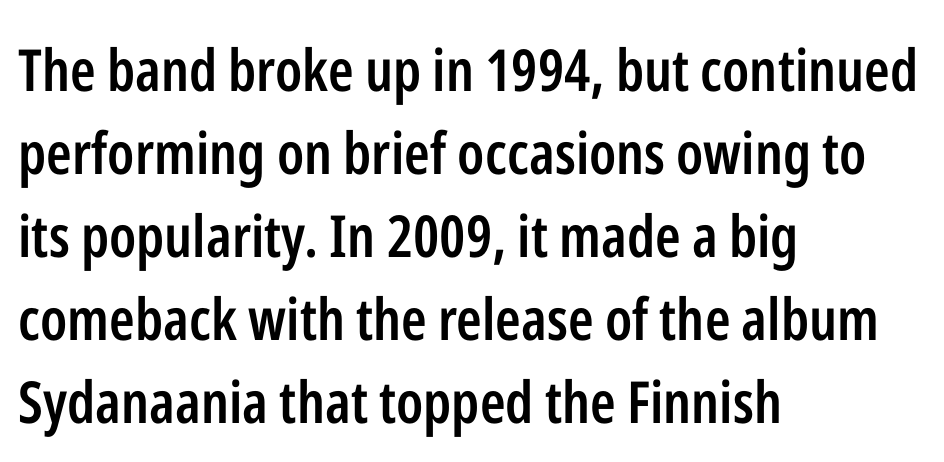
The image shows 58 px semibold, condensed sans-serif type, upright; set left-aligned, normal line spacing (1.43x), normal letter spacing, not underlined; low stroke contrast and a medium x-height.
